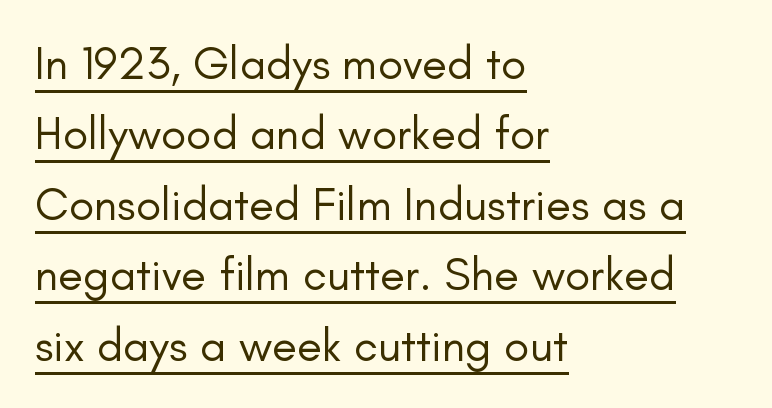
Q: Is the text bold? A: No.
Q: Is the text italic (slanted)? A: No, it is upright.
Q: Is the typeface a serif or a sans-serif typeface? A: Sans-serif.
Q: Is the text underlined? A: Yes.
Q: How is the paragraph aligned? A: Left-aligned.
Q: Is the spacing between letters normal or unusually wide? A: Normal.
Q: Is the spacing between lines tight, normal or loose? A: Normal.
Q: Width (condensed, normal, or wide)? A: Normal.
Q: Stroke contrast? A: Low.
Q: x-height? A: Small.
Q: Monospaced? A: No.
